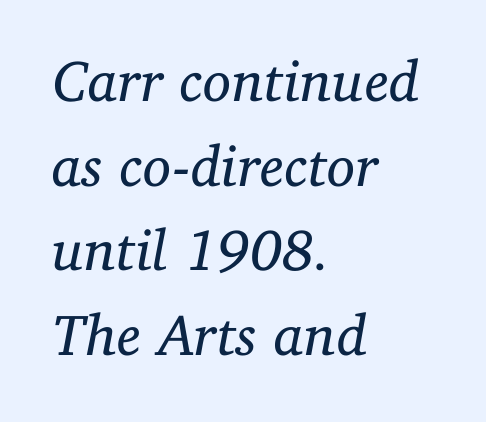
{"serif": "yes", "italic": "yes", "lean": "right", "slant_degrees": 11, "bold": "no", "weight": "regular", "width": "normal", "stroke_contrast": "low", "x_height": "medium", "monospaced": "no", "underline": "no", "align": "left", "line_spacing": "normal", "line_spacing_ratio": 1.46, "letter_spacing": "normal", "letter_spacing_em": 0.0, "glyph_px": 58}
